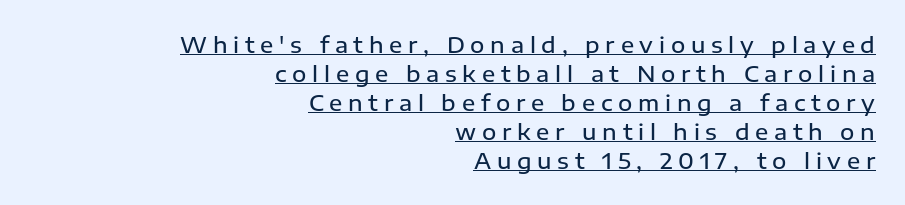
Q: Is the text bold? A: Semi-bold.
Q: Is the text italic (slanted)? A: No, it is upright.
Q: Is the text underlined? A: Yes.
Q: How is the paragraph aligned? A: Right-aligned.
Q: Is the spacing between letters normal or unusually wide? A: Unusually wide.
Q: Is the spacing between lines tight, normal or loose? A: Normal.
